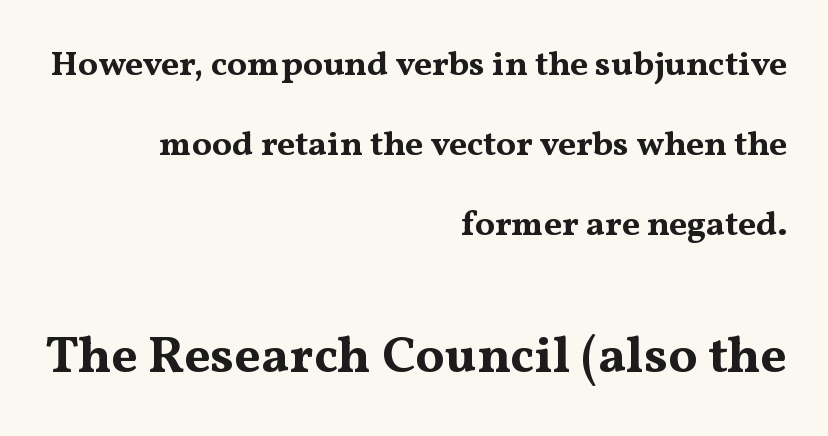
{"serif": "yes", "italic": "no", "bold": "yes", "weight": "bold", "width": "wide", "stroke_contrast": "medium", "x_height": "medium", "monospaced": "no", "underline": "no", "align": "right", "line_spacing": "loose", "line_spacing_ratio": 2.28, "letter_spacing": "normal", "letter_spacing_em": 0.0, "larger_block": "second", "size_ratio": 1.49, "glyph_px": 52}
